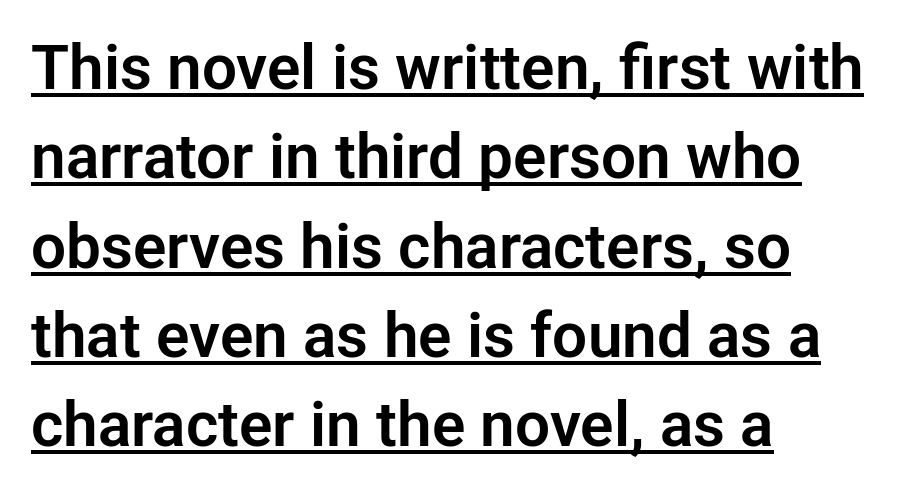
{"serif": "no", "italic": "no", "width": "normal", "stroke_contrast": "low", "x_height": "medium", "monospaced": "no", "underline": "yes", "align": "left", "line_spacing": "normal", "line_spacing_ratio": 1.44, "letter_spacing": "normal", "letter_spacing_em": 0.0, "glyph_px": 62}
